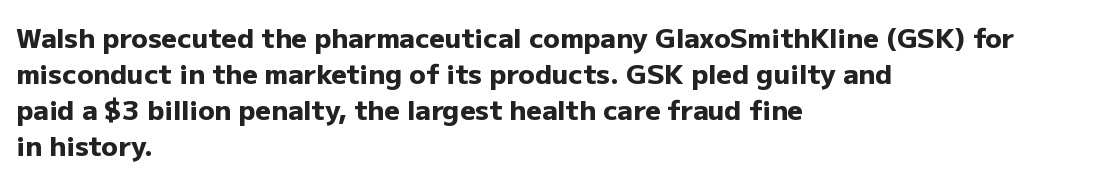
Is there much room between lines? A standard amount, neither cramped nor airy. This rendering features lettering with no underline. The typography opts for an upright posture over an oblique one. Standard letterfit; no display-style spreading of the glyphs. Line starts are locked; line ends wander. Heavy-handed strokes throughout: this text is bold.
